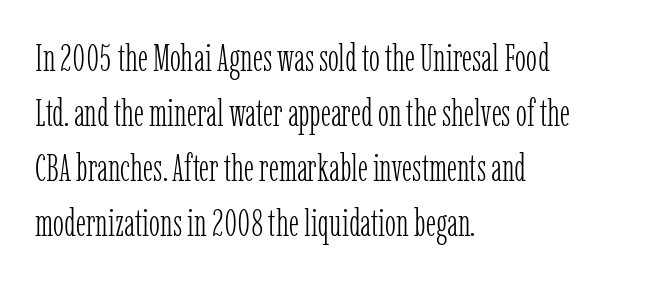
Note the varied advance widths — an 'i' is clearly narrower than an 'm'. If you drew a line through each stem, it would be perfectly vertical. Old-style or modern, the face here clearly has serifs. Check under the words: just untouched page.
